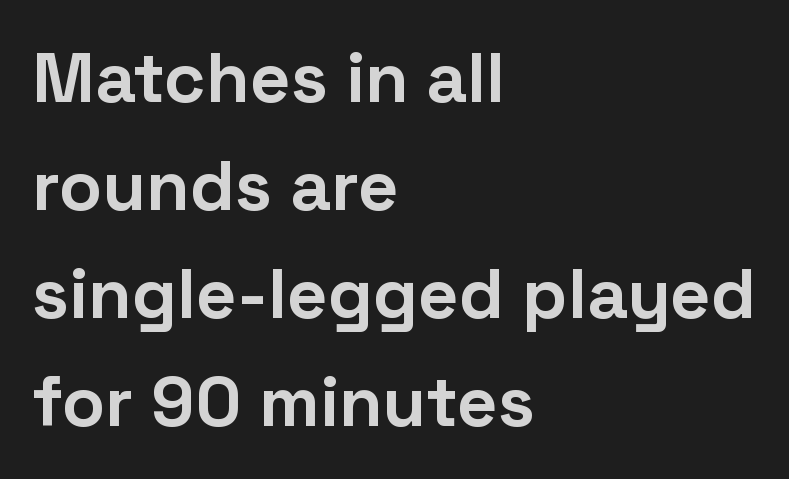
Only glyphs here, with clear space below each row. A typesetter would call this proportional, since set widths differ per character. Emphasis by weight is at full strength: bold. The lettering stays uniformly vertical, giving the passage a roman look.
